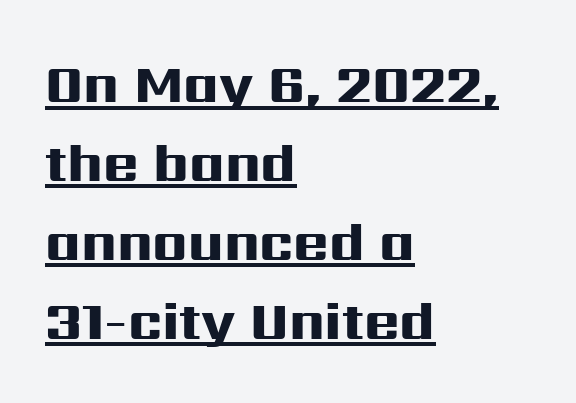
{"serif": "no", "italic": "no", "bold": "yes", "weight": "heavy", "width": "wide", "stroke_contrast": "high", "x_height": "medium", "monospaced": "no", "underline": "yes", "align": "left", "line_spacing": "normal", "line_spacing_ratio": 1.46, "letter_spacing": "normal", "letter_spacing_em": 0.0, "glyph_px": 54}
